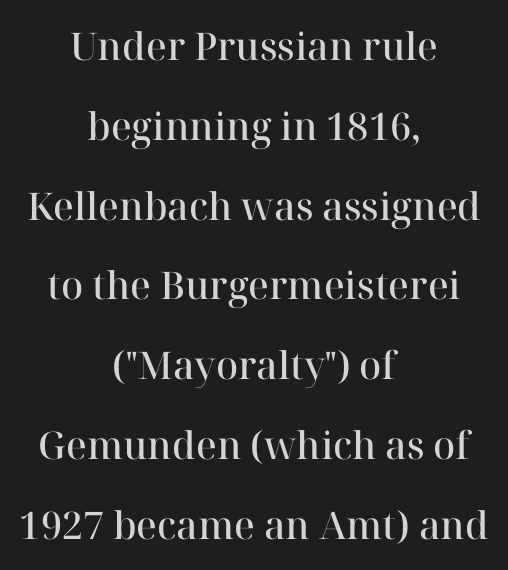
Q: Is the text bold? A: Semi-bold.
Q: Is the text italic (slanted)? A: No, it is upright.
Q: Is the typeface a serif or a sans-serif typeface? A: Serif.
Q: Is the text underlined? A: No.
Q: How is the paragraph aligned? A: Centered.
Q: Is the spacing between letters normal or unusually wide? A: Normal.
Q: Is the spacing between lines tight, normal or loose? A: Loose.
Q: Width (condensed, normal, or wide)? A: Normal.
Q: Stroke contrast? A: High.
Q: x-height? A: Medium.
Q: Monospaced? A: No.
